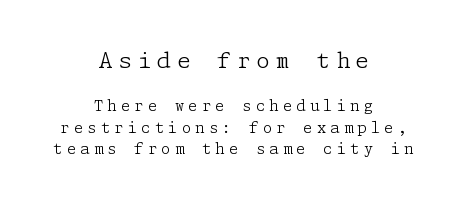
Horizontally, the lines are justified to the midpoint only. Look at the tracking — it's clearly loosened, letters drifting apart. Block one is the big one; block two sits smaller underneath. This is roman type, the default non-slanted kind. Descenders hang freely into open space.
